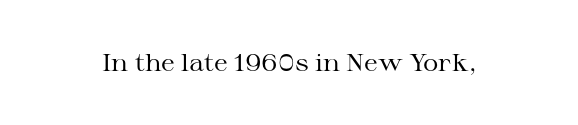
Only glyphs here, with clear space below each row. Notice how the stems are strictly vertical — no italics here. Between one letter and the next there's only the usual sliver of space. Is this a heavy cut? Hardly; it is regular or lighter.
